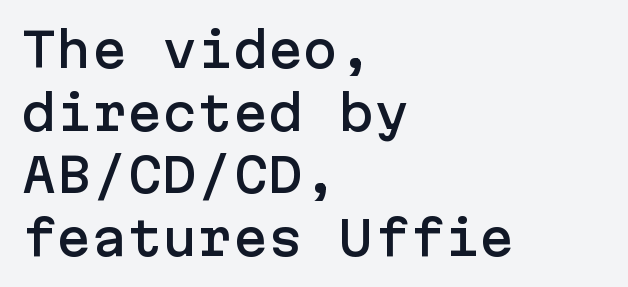
{"serif": "no", "italic": "no", "width": "normal", "stroke_contrast": "low", "x_height": "medium", "underline": "no", "align": "left", "line_spacing": "normal", "line_spacing_ratio": 1.33, "letter_spacing": "normal", "letter_spacing_em": 0.0, "glyph_px": 47}
